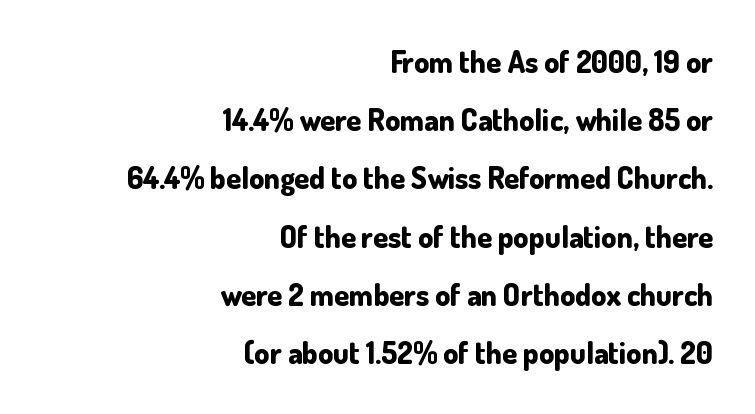
Caption: bold face, heavy strokes. These lines are rendered in a variable-pitch font. Has an underline been added? It has not. No italicization has been applied; the sample stays upright. The face used here is a sans, in the tradition of grotesques and geometrics.
